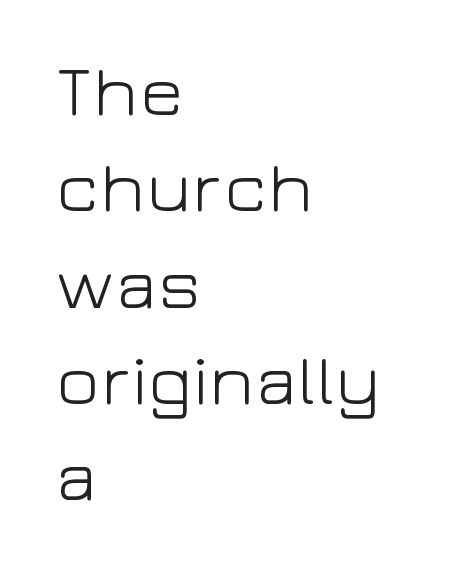
Q: Is the text bold? A: No.
Q: Is the text italic (slanted)? A: No, it is upright.
Q: Is the typeface a serif or a sans-serif typeface? A: Sans-serif.
Q: Is the text underlined? A: No.
Q: How is the paragraph aligned? A: Left-aligned.
Q: Is the spacing between letters normal or unusually wide? A: Normal.
Q: Is the spacing between lines tight, normal or loose? A: Normal.
Q: Width (condensed, normal, or wide)? A: Wide.
Q: Stroke contrast? A: Low.
Q: x-height? A: Medium.
Q: Monospaced? A: No.
